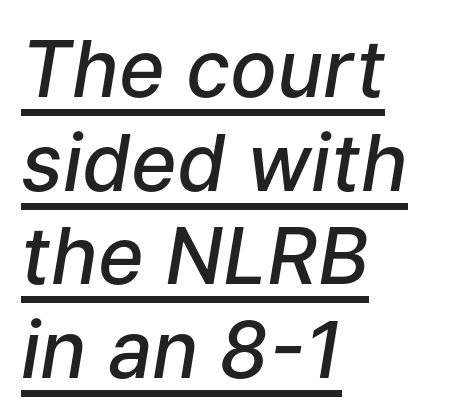
The image shows 78 px semibold type, italic (leaning right); set left-aligned, line spacing 1.2x, normal letter spacing, underlined; low stroke contrast and a medium x-height.
